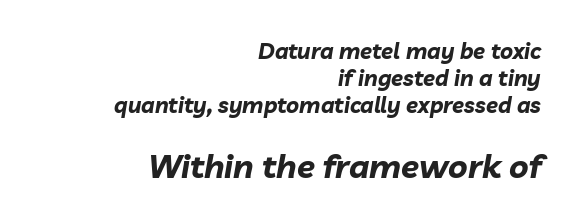
The ragged edge is on the left, which tells us the setting is flush right. Here the glyphs are tracked normally, forming tight word shapes. When letters slant like this, we call the style italic. Scale increases going downward across the two blocks. Glance below the letters and you will spot only blank space.
